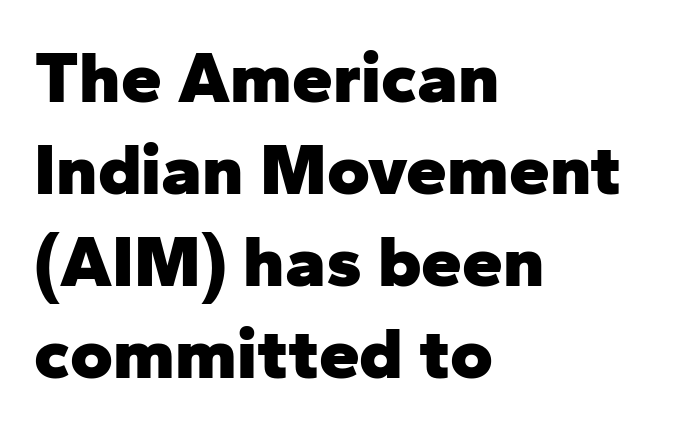
Compared with typical body copy, the letter spacing here is the same. Spacing verdict: proportional, widths tailored to each character. The space directly below the letters is spotless. The glyphs have the mass of a bold cut.
